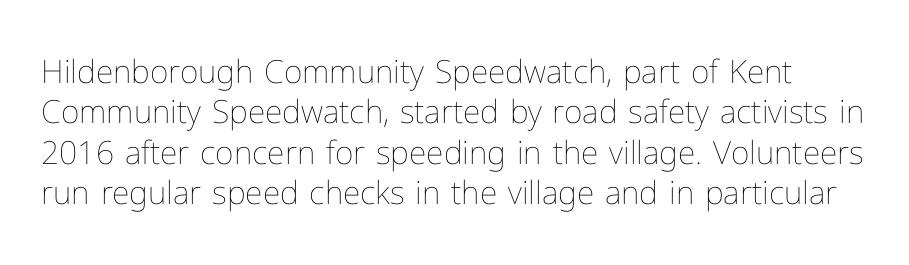
Q: Is the text bold? A: No.
Q: Is the text italic (slanted)? A: No, it is upright.
Q: Is the text underlined? A: No.
Q: Is the spacing between letters normal or unusually wide? A: Normal.
Q: Is the spacing between lines tight, normal or loose? A: Normal.
Q: Width (condensed, normal, or wide)? A: Normal.
Q: Stroke contrast? A: Low.
Q: x-height? A: Medium.
Q: Monospaced? A: No.
